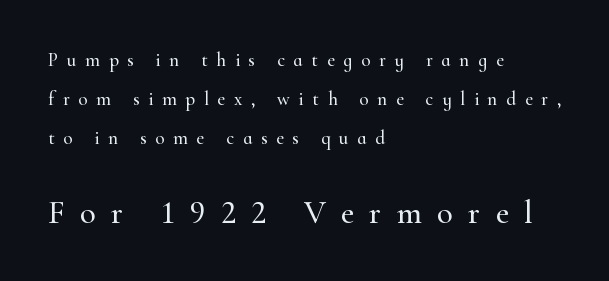
The image shows 33 px serif type, upright; set left-aligned, loose line spacing (2.06x), unusually wide letter spacing (+0.46 em), not underlined; the second (bottom) block is 1.74x larger; high stroke contrast and a small x-height.
